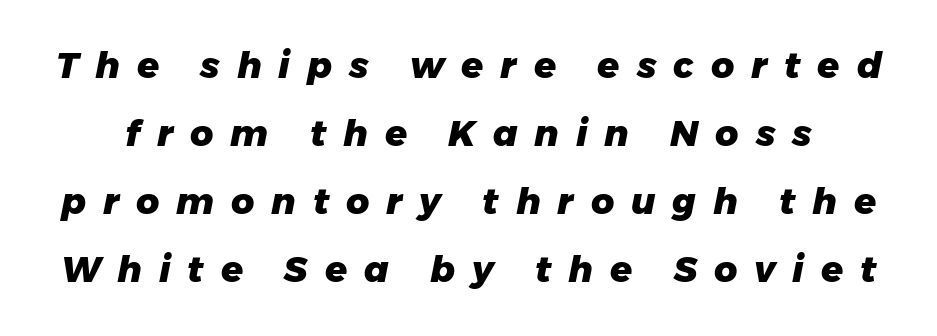
Q: Is the text bold? A: Yes.
Q: Is the text italic (slanted)? A: Yes, it leans right by about 11 degrees.
Q: Is the text underlined? A: No.
Q: Is the spacing between letters normal or unusually wide? A: Unusually wide.
Q: Width (condensed, normal, or wide)? A: Normal.
Q: Stroke contrast? A: Low.
Q: x-height? A: Medium.
Q: Monospaced? A: No.
